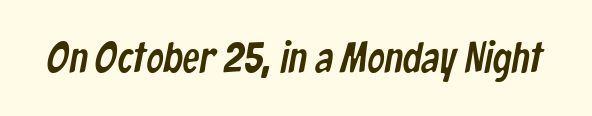
The image shows 43 px condensed sans-serif type; set normal letter spacing, not underlined; low stroke contrast and a medium x-height.
